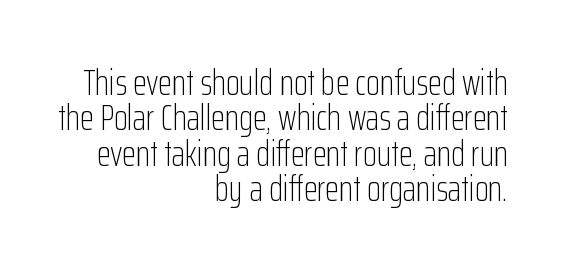
Q: Is the text bold? A: No.
Q: Is the text italic (slanted)? A: No, it is upright.
Q: Is the typeface a serif or a sans-serif typeface? A: Sans-serif.
Q: Is the text underlined? A: No.
Q: How is the paragraph aligned? A: Right-aligned.
Q: Is the spacing between letters normal or unusually wide? A: Normal.
Q: Is the spacing between lines tight, normal or loose? A: Tight.
Q: Width (condensed, normal, or wide)? A: Condensed.
Q: Stroke contrast? A: Low.
Q: x-height? A: Medium.
Q: Monospaced? A: No.
